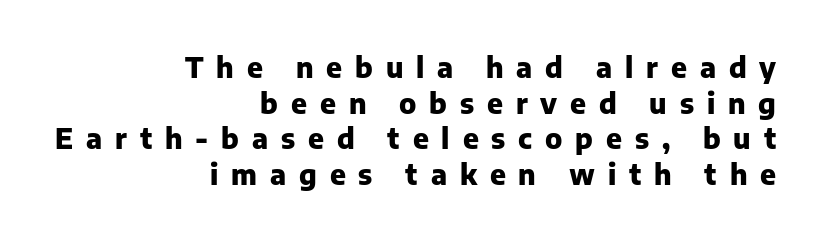
{"serif": "no", "italic": "no", "bold": "yes", "weight": "heavy", "width": "normal", "stroke_contrast": "low", "x_height": "medium", "monospaced": "no", "underline": "no", "align": "right", "line_spacing": "normal", "line_spacing_ratio": 1.27, "letter_spacing": "wide", "letter_spacing_em": 0.46, "glyph_px": 28}
